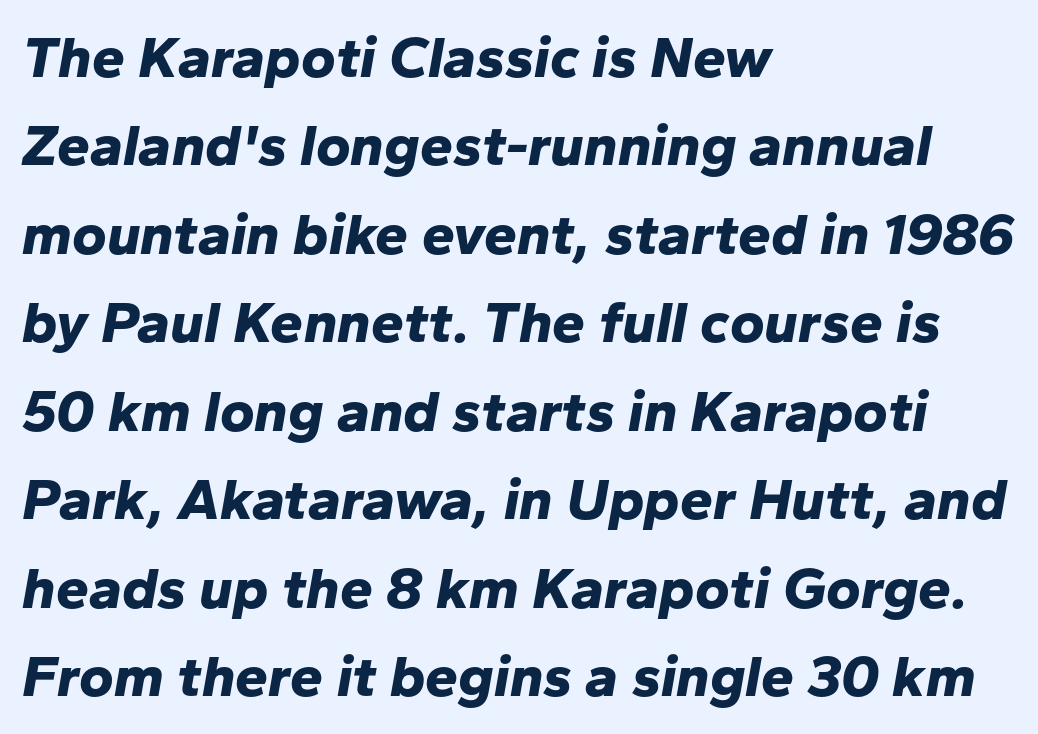
Q: Is the text bold? A: Yes.
Q: Is the text italic (slanted)? A: Yes, it leans right by about 10 degrees.
Q: Is the text underlined? A: No.
Q: How is the paragraph aligned? A: Left-aligned.
Q: Is the spacing between letters normal or unusually wide? A: Normal.
Q: Is the spacing between lines tight, normal or loose? A: Normal.
Q: Width (condensed, normal, or wide)? A: Normal.
Q: Stroke contrast? A: Low.
Q: x-height? A: Medium.
Q: Monospaced? A: No.
